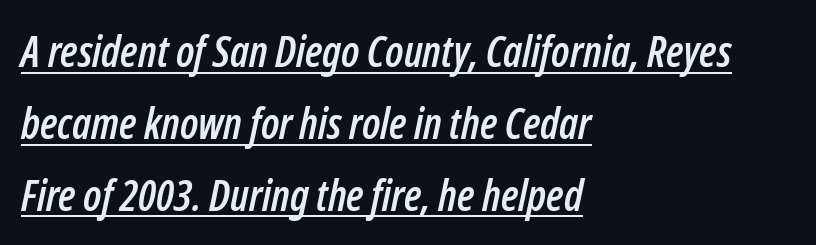
The rag falls on the right side of this text block. The letters advance in unequal steps, a hallmark of proportional type. Beneath each row of characters lies a ruled line. Horizontal bands of white between lines are of average thickness.
